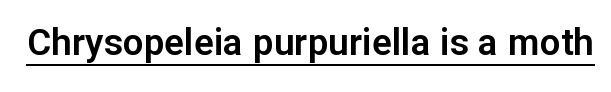
The image shows 37 px sans-serif type, upright; set normal letter spacing, underlined; low stroke contrast and a medium x-height.
